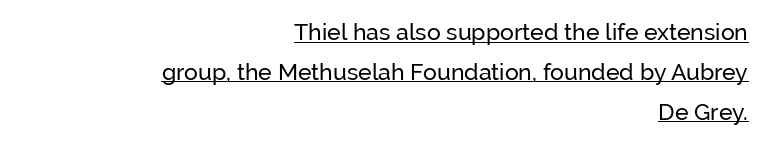
The image shows 23 px text type, upright; set right-aligned, line spacing 1.73x, normal letter spacing, underlined.
